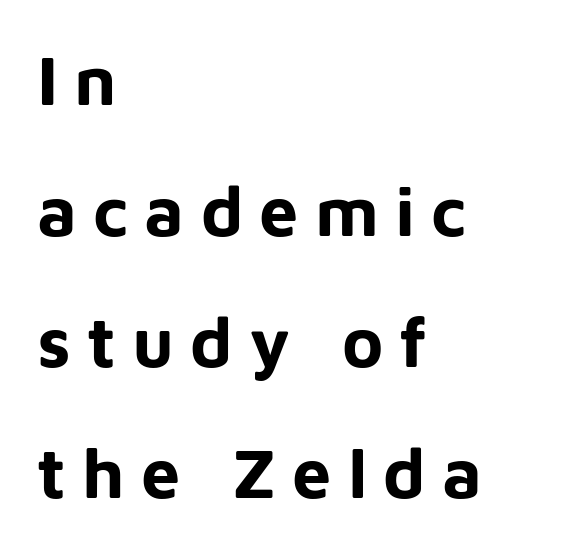
Q: Is the text bold? A: Yes.
Q: Is the text italic (slanted)? A: No, it is upright.
Q: Is the typeface a serif or a sans-serif typeface? A: Sans-serif.
Q: Is the text underlined? A: No.
Q: How is the paragraph aligned? A: Left-aligned.
Q: Is the spacing between letters normal or unusually wide? A: Unusually wide.
Q: Width (condensed, normal, or wide)? A: Normal.
Q: Stroke contrast? A: Low.
Q: x-height? A: Medium.
Q: Monospaced? A: No.
